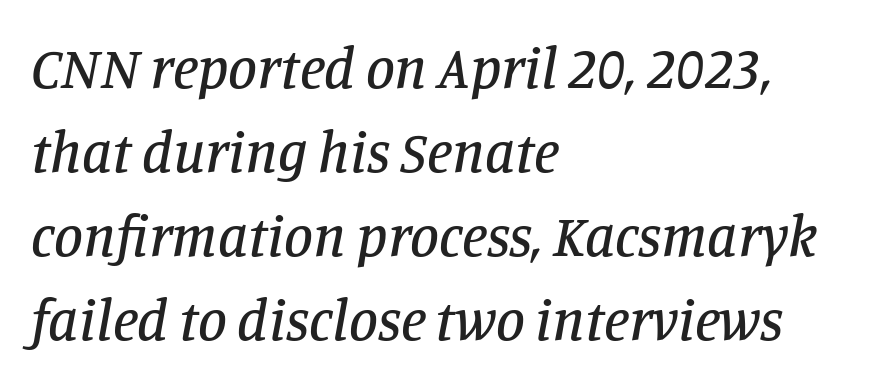
The image shows 58 px serif type, italic (leaning right); set left-aligned, normal line spacing (1.45x), normal letter spacing, not underlined; low stroke contrast and a large x-height.
